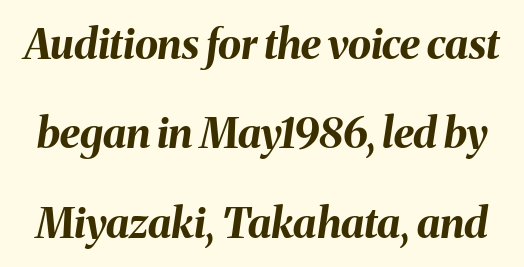
The passage shown is not underscored anywhere. The face used here is proportionally spaced, like ordinary book or web type. Regarding leading, the lines here are spaced well apart. Words appear dense and cohesive because spacing is normal.
